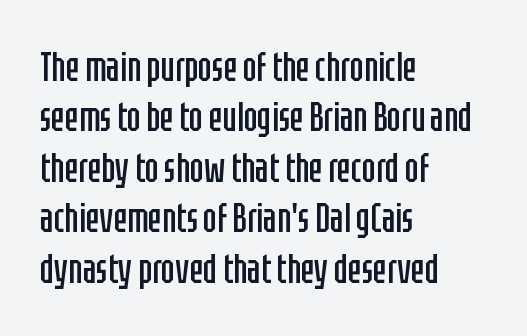
A quiet, ordinary-to-light weight characterises the typeface. What kind of face is this? One without serifs — a sans. Letter spacing: default. Honestly, there is no underline to notice here at all. The typography opts for an upright posture over an oblique one.
